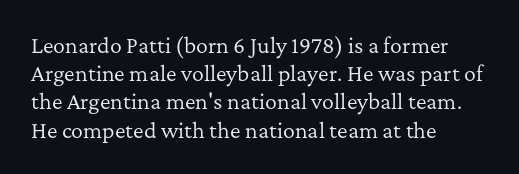
Q: Is the text bold? A: No.
Q: Is the text italic (slanted)? A: No, it is upright.
Q: Is the text underlined? A: No.
Q: How is the paragraph aligned? A: Left-aligned.
Q: Is the spacing between letters normal or unusually wide? A: Normal.
Q: Is the spacing between lines tight, normal or loose? A: Normal.
